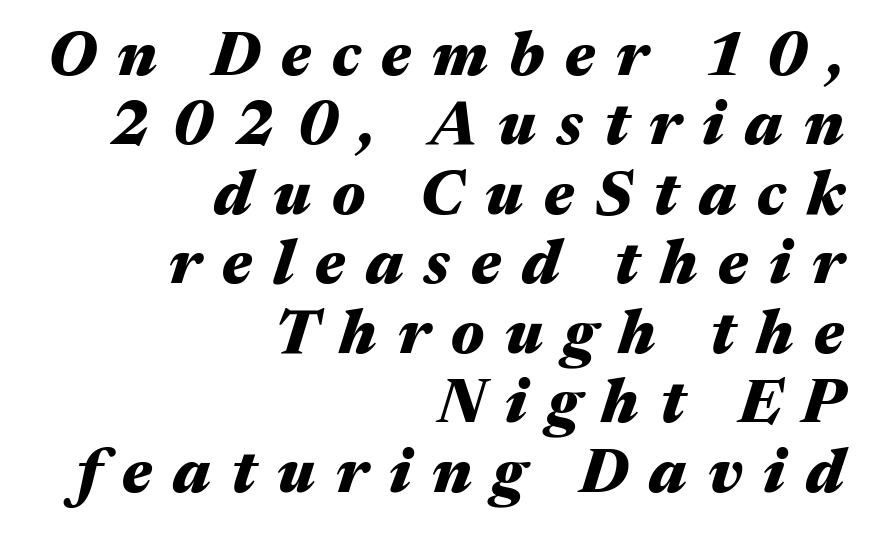
The image shows 62 px heavy, wide type, italic (leaning right); set right-aligned, tight line spacing (1.12x), unusually wide letter spacing (+0.34 em), not underlined; medium stroke contrast and a medium x-height.
